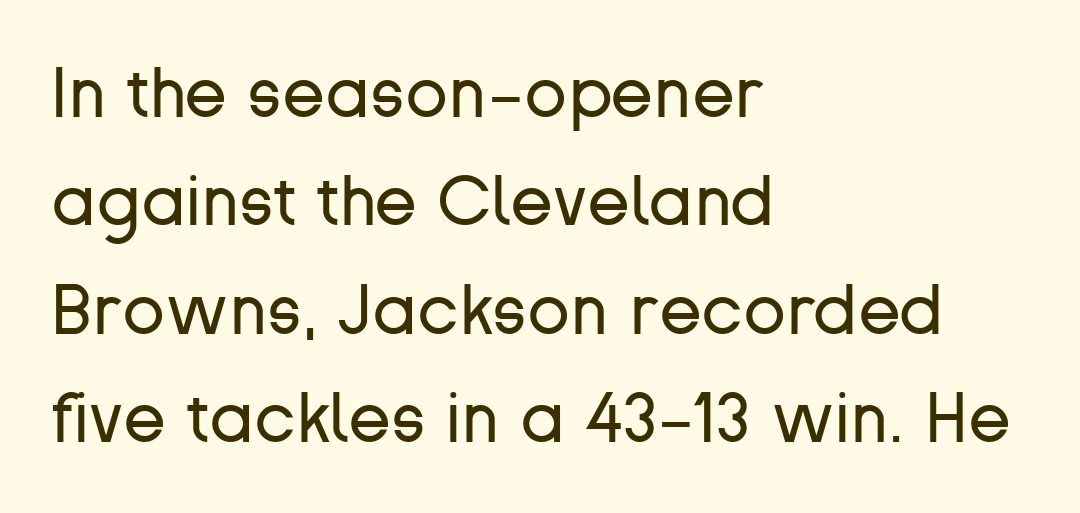
The image shows 70 px regular-weight sans-serif type, upright; set left-aligned, normal line spacing (1.55x), normal letter spacing, not underlined; low stroke contrast and a medium x-height.
